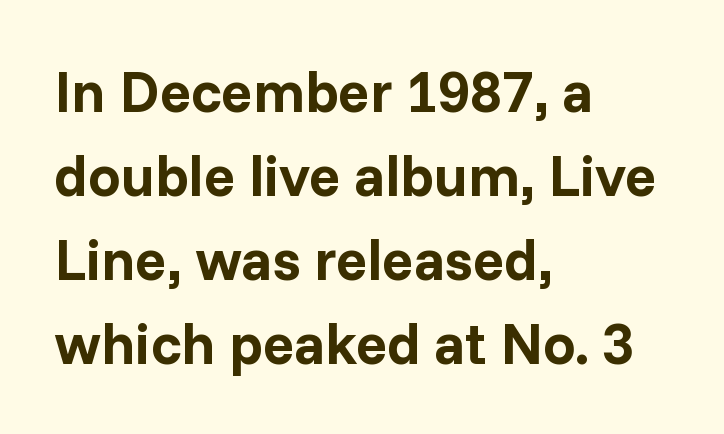
This sample uses an upright cut, with every glyph sitting square on the baseline. Type without underlining. On the weight axis this lands at bold, roughly 700. Proportional: the letters do not fall into vertical columns. Are there feet on the stems? There aren't — it's a sans.
